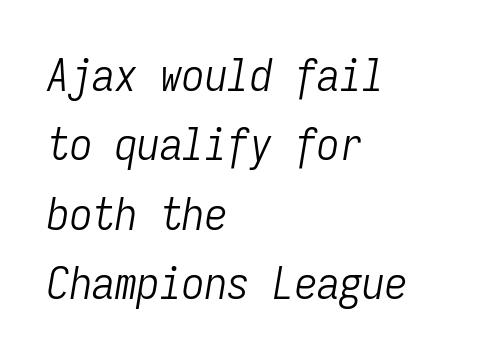
Q: Is the text bold? A: No.
Q: Is the text italic (slanted)? A: Yes, it leans right by about 9 degrees.
Q: Is the text underlined? A: No.
Q: How is the paragraph aligned? A: Left-aligned.
Q: Is the spacing between letters normal or unusually wide? A: Normal.
Q: Is the spacing between lines tight, normal or loose? A: Normal.
Q: Width (condensed, normal, or wide)? A: Condensed.
Q: Stroke contrast? A: Low.
Q: x-height? A: Medium.
Q: Monospaced? A: Yes.
